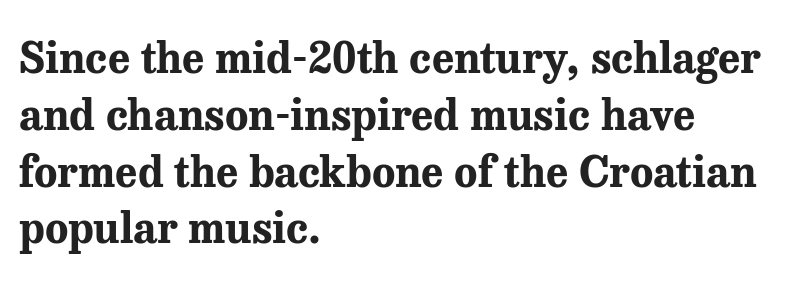
The image shows 43 px bold serif type, upright; set left-aligned, normal line spacing (1.32x), normal letter spacing, not underlined; medium stroke contrast and a medium x-height.
